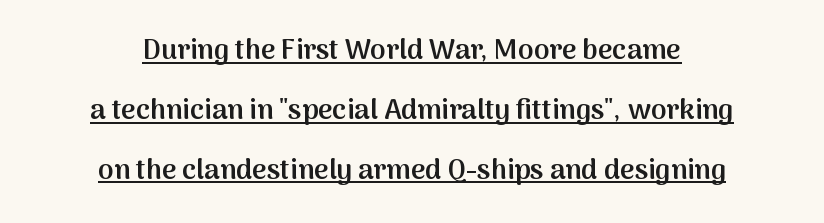
The image shows 28 px semibold sans-serif type, upright; set centered, loose line spacing (2.14x), normal letter spacing, underlined; medium stroke contrast and a medium x-height.
